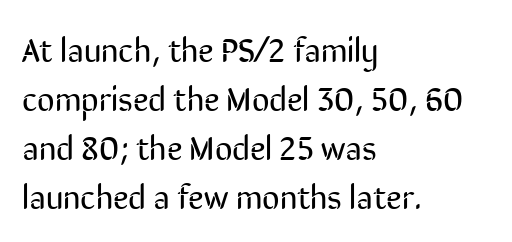
Q: Is the text bold? A: No.
Q: Is the text italic (slanted)? A: No, it is upright.
Q: Is the typeface a serif or a sans-serif typeface? A: Sans-serif.
Q: Is the text underlined? A: No.
Q: How is the paragraph aligned? A: Left-aligned.
Q: Is the spacing between letters normal or unusually wide? A: Normal.
Q: Is the spacing between lines tight, normal or loose? A: Normal.
Q: Width (condensed, normal, or wide)? A: Condensed.
Q: Stroke contrast? A: Low.
Q: x-height? A: Medium.
Q: Monospaced? A: No.
